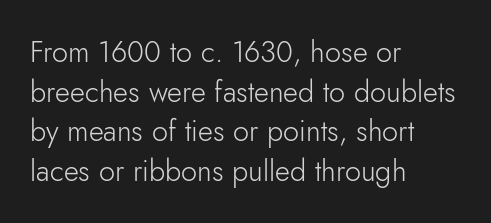
Vertically, the passage feels balanced, rows spaced as you'd expect. Tracking here is standard; glyphs follow each other at the usual distance. The zone under the glyphs is completely vacant. The passage shown is typed in a proportional face where columns would drift. This is roman type, the default non-slanted kind.
